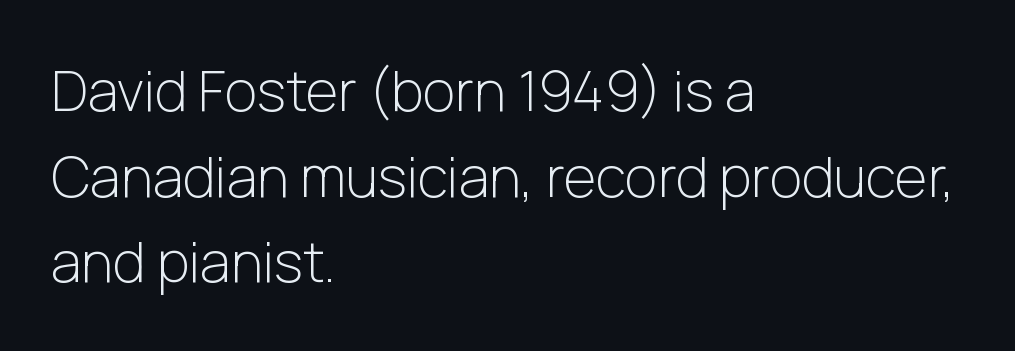
The strip under each line holds only bare page. The rendering uses natural spacing where letterforms have individual widths. Each line starts at the same left margin while the right side varies. It's the straight-up-and-down kind of type. Serif or sans? Sans — the stroke terminals are bare.
